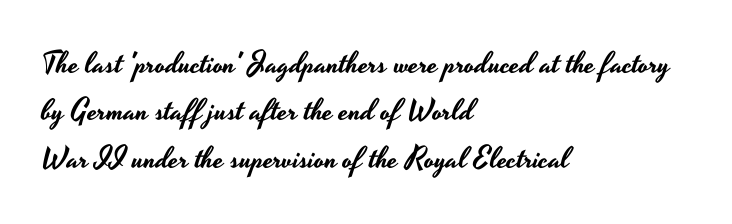
{"serif": "no", "width": "wide", "stroke_contrast": "low", "x_height": "small", "monospaced": "no", "underline": "no", "align": "left", "line_spacing": "normal", "line_spacing_ratio": 1.58, "letter_spacing": "normal", "letter_spacing_em": 0.0, "glyph_px": 30}
